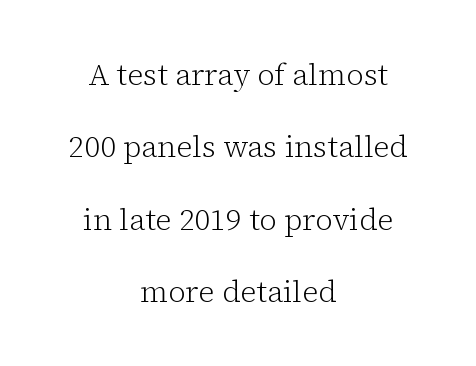
The image shows 30 px light serif type, upright; set centered, loose line spacing (2.41x), normal letter spacing, not underlined; low stroke contrast and a medium x-height.
